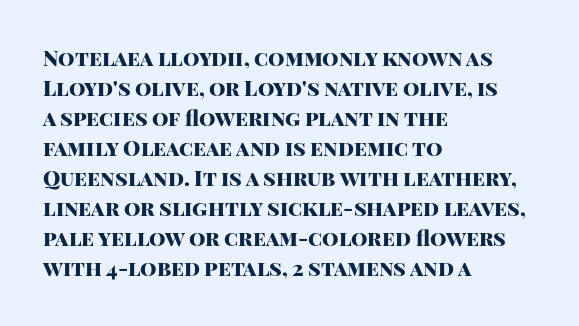
The font's upright variant was chosen for this text. These lines keep a tight, regular rhythm from letter to letter. Notice how thick the strokes are: this is what a full bold looks like. These lines sit exactly where default settings would place them.
